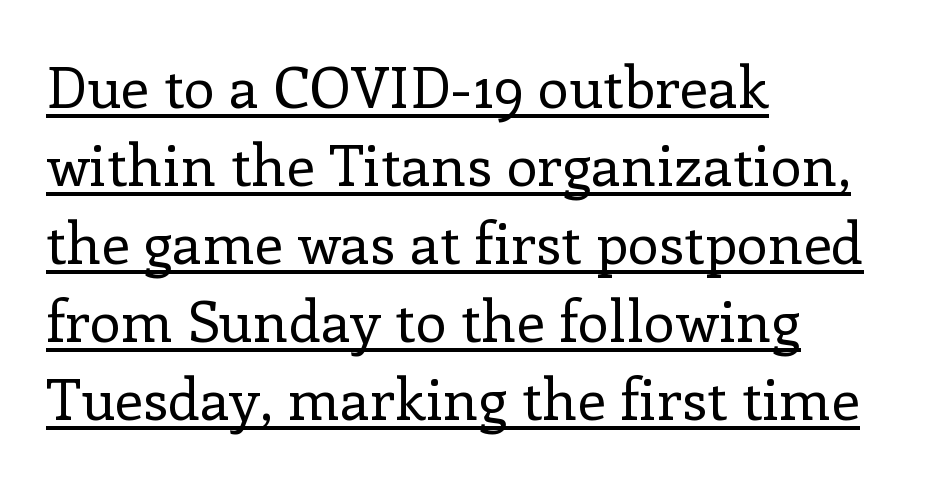
Q: Is the text bold? A: No.
Q: Is the text italic (slanted)? A: No, it is upright.
Q: Is the typeface a serif or a sans-serif typeface? A: Serif.
Q: Is the text underlined? A: Yes.
Q: How is the paragraph aligned? A: Left-aligned.
Q: Is the spacing between letters normal or unusually wide? A: Normal.
Q: Is the spacing between lines tight, normal or loose? A: Normal.
Q: Width (condensed, normal, or wide)? A: Normal.
Q: Stroke contrast? A: Low.
Q: x-height? A: Medium.
Q: Monospaced? A: No.
